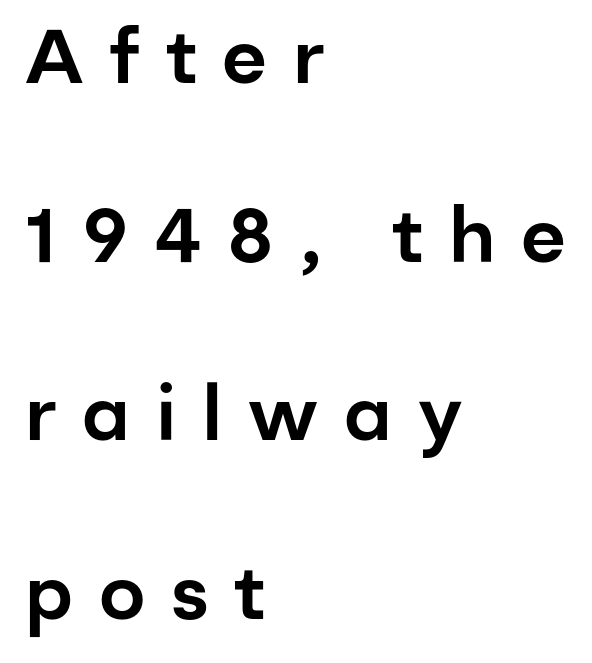
Q: Is the text italic (slanted)? A: No, it is upright.
Q: Is the typeface a serif or a sans-serif typeface? A: Sans-serif.
Q: Is the text underlined? A: No.
Q: How is the paragraph aligned? A: Left-aligned.
Q: Is the spacing between letters normal or unusually wide? A: Unusually wide.
Q: Is the spacing between lines tight, normal or loose? A: Loose.
Q: Width (condensed, normal, or wide)? A: Normal.
Q: Stroke contrast? A: Low.
Q: x-height? A: Medium.
Q: Monospaced? A: No.
